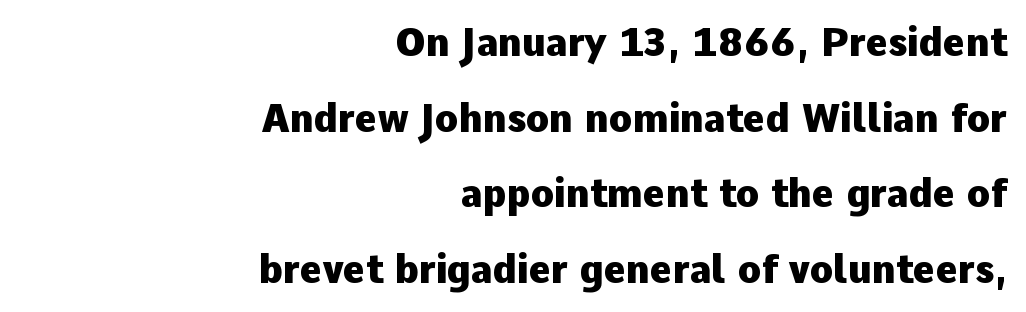
Right-aligned paragraph, ragged on the left. Typographically, this falls in the sans-serif category. Think of a printed novel: that variable character pitch is what you see here. Tracking here is standard; glyphs follow each other at the usual distance. The lines are spread far apart with generous leading.
